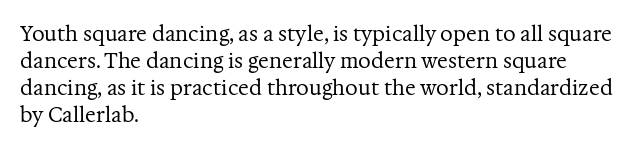
This sample uses an upright cut, with every glyph sitting square on the baseline. Reading down the column, the eye jumps a familiar distance to each next line. The horizontal fit of the characters is conventional and even. This is not heavy type; no bold has been used.
